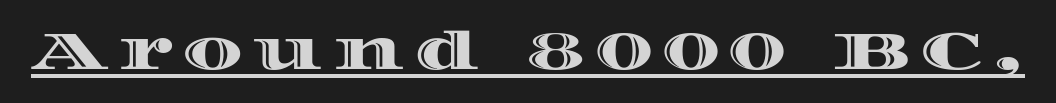
Q: Is the text italic (slanted)? A: No, it is upright.
Q: Is the text underlined? A: Yes.
Q: Is the spacing between letters normal or unusually wide? A: Unusually wide.
Q: Width (condensed, normal, or wide)? A: Wide.
Q: x-height? A: Large.
Q: Monospaced? A: No.
